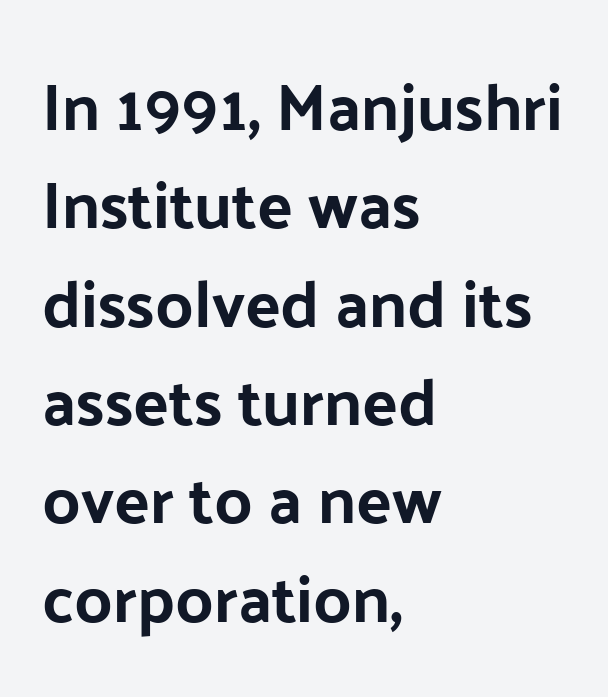
Q: Is the text italic (slanted)? A: No, it is upright.
Q: Is the typeface a serif or a sans-serif typeface? A: Sans-serif.
Q: Is the text underlined? A: No.
Q: How is the paragraph aligned? A: Left-aligned.
Q: Is the spacing between letters normal or unusually wide? A: Normal.
Q: Is the spacing between lines tight, normal or loose? A: Normal.
Q: Width (condensed, normal, or wide)? A: Normal.
Q: Stroke contrast? A: Low.
Q: x-height? A: Medium.
Q: Monospaced? A: No.
